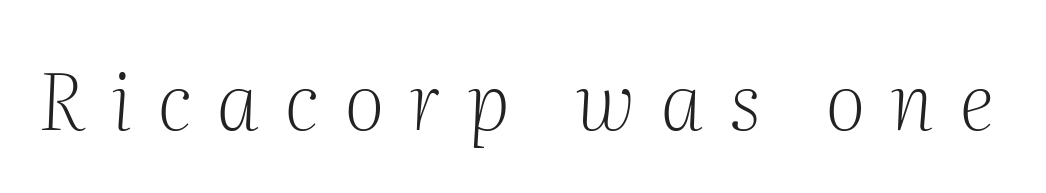
{"serif": "yes", "italic": "yes", "lean": "right", "slant_degrees": 2, "bold": "no", "weight": "light", "width": "normal", "stroke_contrast": "medium", "x_height": "medium", "monospaced": "no", "underline": "no", "letter_spacing": "wide", "letter_spacing_em": 0.33, "glyph_px": 78}
